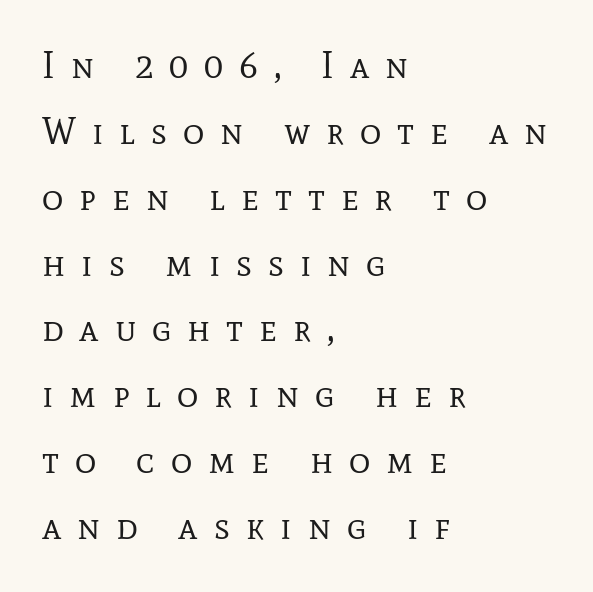
Yep, those are serifs on the letters. The face used here is proportionally spaced, like ordinary book or web type. The typesetter chose a ragged-right arrangement here. Weight class: somewhere from thin through regular. Descenders hang freely into open space.
